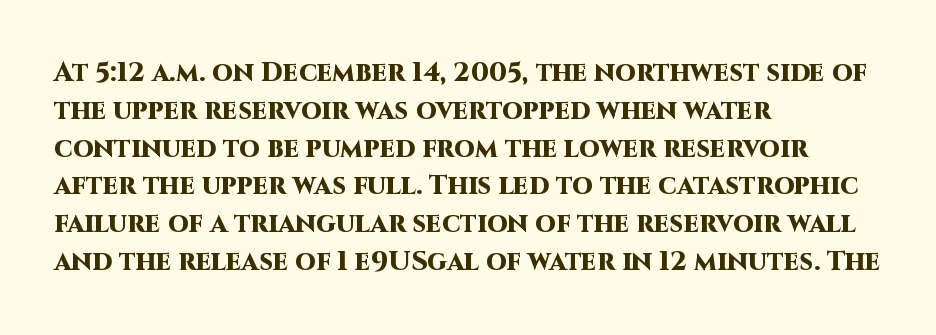
Line spacing here is normal. The baseline area is clear. This sample uses an upright cut, with every glyph sitting square on the baseline. These lines keep a tight, regular rhythm from letter to letter. Line beginnings align vertically; line endings do not.
